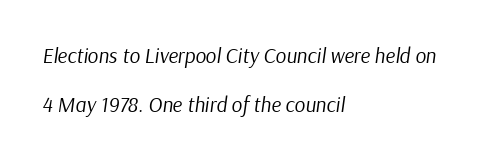
The image shows 21 px text type, italic (leaning right); set left-aligned, loose line spacing (2.34x), normal letter spacing, not underlined.
